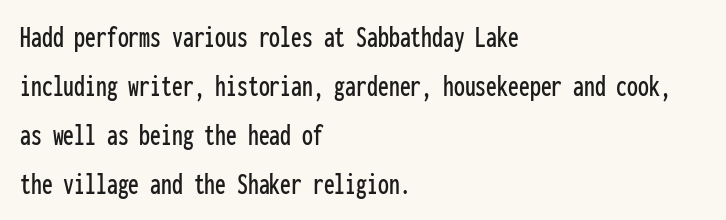
Spacing verdict: monospaced, one width for all characters. Each row of text sits above clean, open space. Honestly, the letter spacing is just normal — you wouldn't notice it. You can tell it's not italic because the verticals are truly vertical.
